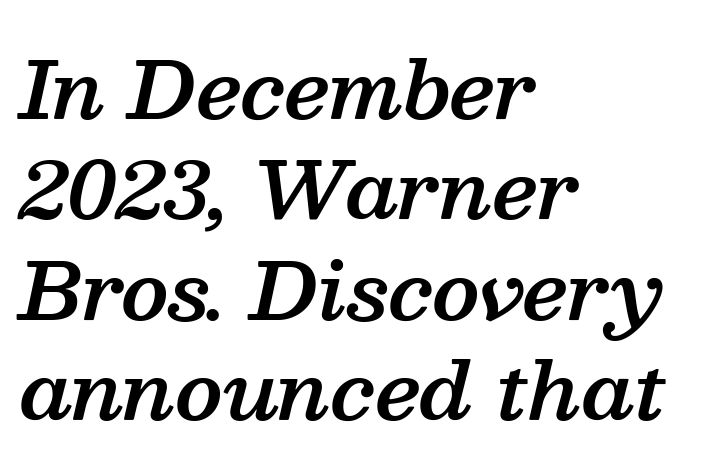
{"serif": "yes", "italic": "yes", "lean": "right", "slant_degrees": 13, "bold": "semi", "weight": "semibold", "width": "normal", "stroke_contrast": "medium", "x_height": "medium", "monospaced": "no", "underline": "no", "align": "left", "line_spacing": "normal", "line_spacing_ratio": 1.27, "letter_spacing": "normal", "letter_spacing_em": 0.0, "glyph_px": 79}
